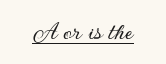
{"underline": "yes", "align": "center", "letter_spacing": "normal", "letter_spacing_em": 0.0, "glyph_px": 26}
